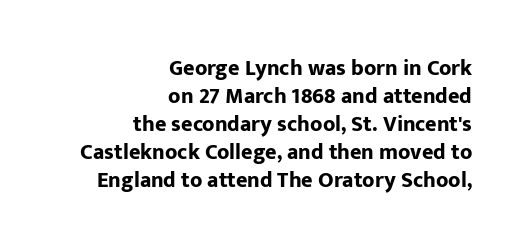
Q: Is the text bold? A: Yes.
Q: Is the text italic (slanted)? A: No, it is upright.
Q: Is the text underlined? A: No.
Q: How is the paragraph aligned? A: Right-aligned.
Q: Is the spacing between letters normal or unusually wide? A: Normal.
Q: Is the spacing between lines tight, normal or loose? A: Normal.
